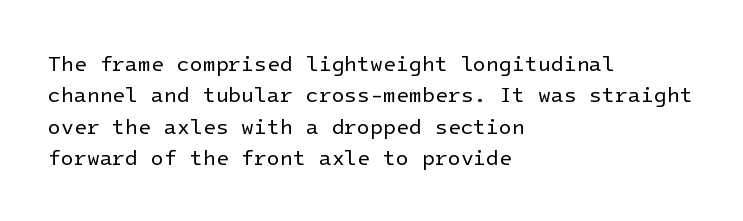
Q: Is the text bold? A: No.
Q: Is the text italic (slanted)? A: No, it is upright.
Q: Is the text underlined? A: No.
Q: How is the paragraph aligned? A: Left-aligned.
Q: Is the spacing between letters normal or unusually wide? A: Normal.
Q: Is the spacing between lines tight, normal or loose? A: Normal.
